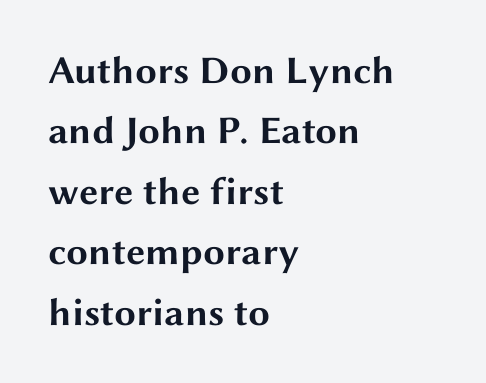
The image shows 39 px bold, wide sans-serif type, upright; set left-aligned, normal line spacing (1.55x), normal letter spacing, not underlined; medium stroke contrast and a medium x-height.
